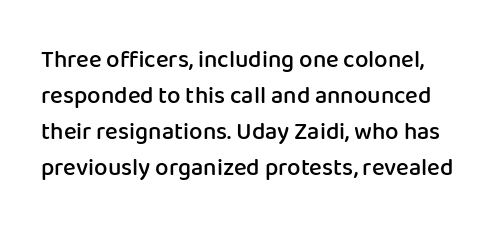
{"italic": "no", "bold": "semi", "underline": "no", "line_spacing": "normal", "line_spacing_ratio": 1.5, "letter_spacing": "normal", "letter_spacing_em": 0.0, "glyph_px": 24}
